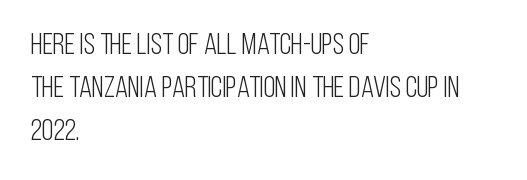
Q: Is the text bold? A: No.
Q: Is the text italic (slanted)? A: No, it is upright.
Q: Is the typeface a serif or a sans-serif typeface? A: Sans-serif.
Q: Is the text underlined? A: No.
Q: How is the paragraph aligned? A: Left-aligned.
Q: Is the spacing between letters normal or unusually wide? A: Normal.
Q: Is the spacing between lines tight, normal or loose? A: Normal.
Q: Width (condensed, normal, or wide)? A: Condensed.
Q: Stroke contrast? A: Low.
Q: x-height? A: Large.
Q: Monospaced? A: No.
